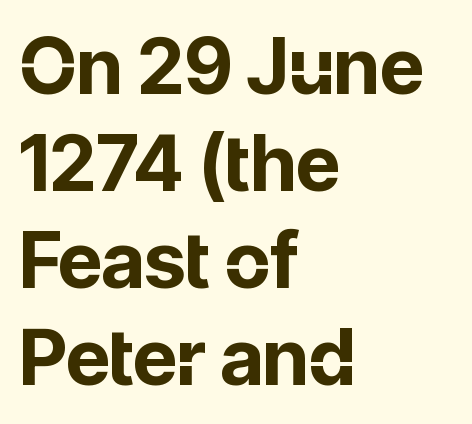
Q: Is the text bold? A: Yes.
Q: Is the text italic (slanted)? A: No, it is upright.
Q: Is the typeface a serif or a sans-serif typeface? A: Sans-serif.
Q: Is the text underlined? A: No.
Q: How is the paragraph aligned? A: Left-aligned.
Q: Is the spacing between letters normal or unusually wide? A: Normal.
Q: Is the spacing between lines tight, normal or loose? A: Normal.
Q: Width (condensed, normal, or wide)? A: Normal.
Q: Stroke contrast? A: Low.
Q: x-height? A: Medium.
Q: Monospaced? A: No.
